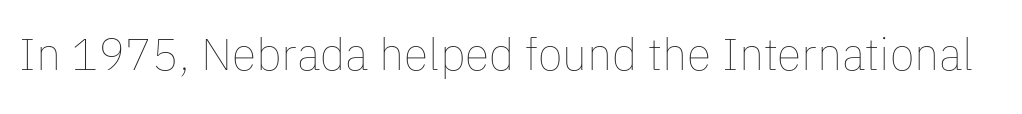
The image shows 45 px thin type, upright; set normal letter spacing, not underlined; low stroke contrast and a medium x-height.
